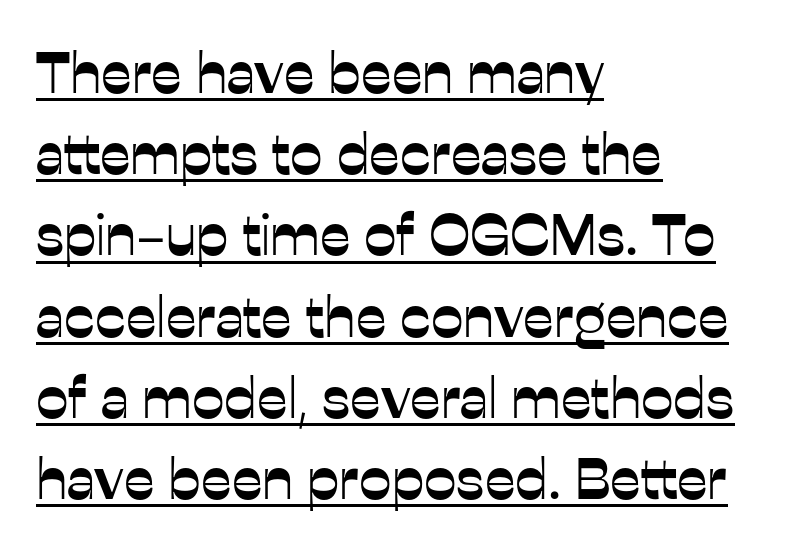
{"serif": "no", "italic": "no", "width": "normal", "stroke_contrast": "low", "x_height": "medium", "monospaced": "no", "underline": "yes", "align": "left", "line_spacing": "normal", "line_spacing_ratio": 1.4, "letter_spacing": "normal", "letter_spacing_em": 0.0, "glyph_px": 58}
